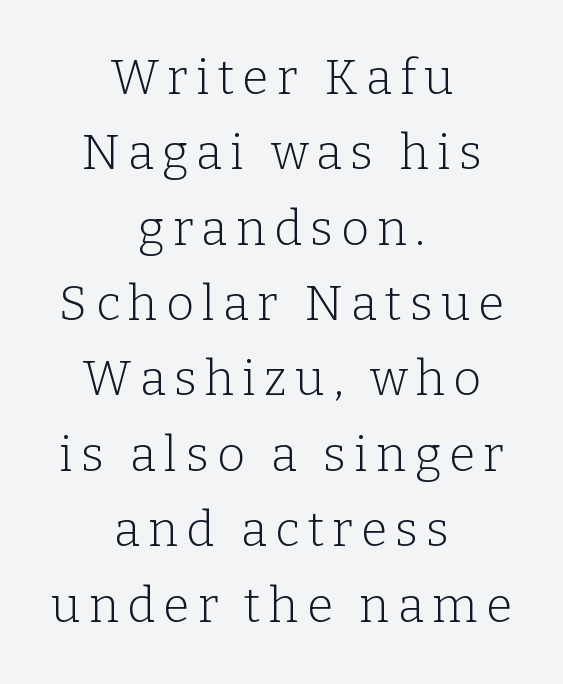
The image shows 48 px light serif type, upright; set centered, normal line spacing (1.57x), not underlined; low stroke contrast and a medium x-height.
